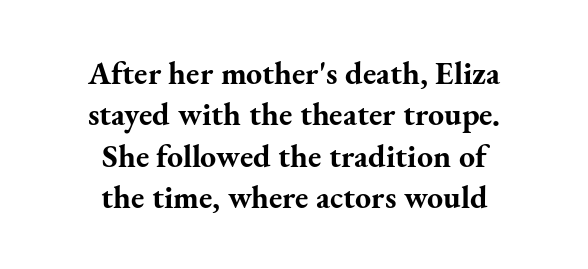
Rows of type keep a routine distance in the vertical direction. How are the letters spaced? Ordinarily, with no added tracking. Anything drawn beneath the words? Only blank space. This rendering uses center alignment, leaving both contours irregular but symmetric. Varying glyph widths throughout — classic text-font behaviour.
